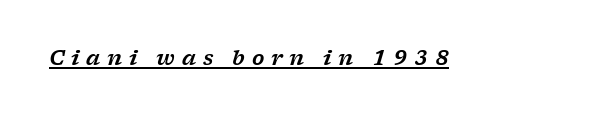
Q: Is the text italic (slanted)? A: Yes, it leans right by about 17 degrees.
Q: Is the text underlined? A: Yes.
Q: Is the spacing between letters normal or unusually wide? A: Unusually wide.
